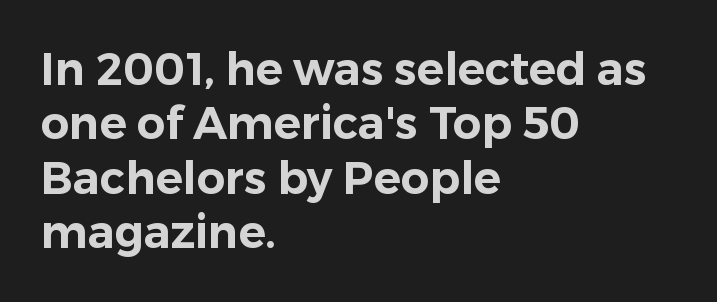
The face used here is proportionally spaced, like ordinary book or web type. Classification — sans serif. Posture: straight, roman, zero tilt. Compared with typical body copy, the letter spacing here is the same. Anything drawn beneath the words? Only blank space. Reading down the block, your eye returns to a fixed left position each line.
